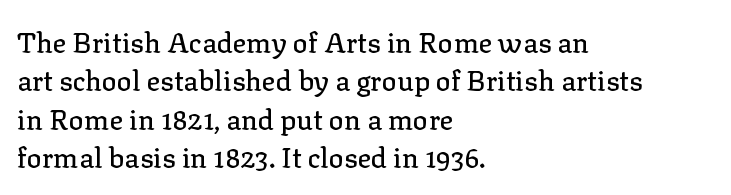
Is there much room between lines? A standard amount, neither cramped nor airy. Looks like regular typesetting: each glyph gets only the width it needs. Is this a sans? No — the strokes have serifs. Inter-character spacing is left at the font's built-in metrics. The area under the type is left untouched. Line starts are locked; line ends wander.
